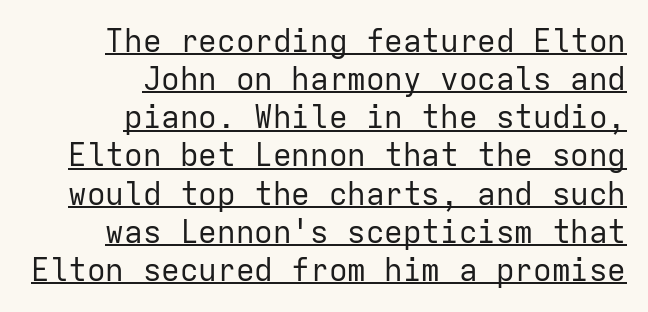
{"serif": "no", "italic": "no", "bold": "no", "weight": "regular", "width": "normal", "stroke_contrast": "low", "x_height": "medium", "monospaced": "yes", "underline": "yes", "align": "right", "line_spacing_ratio": 1.23, "letter_spacing": "normal", "letter_spacing_em": 0.0, "glyph_px": 31}
